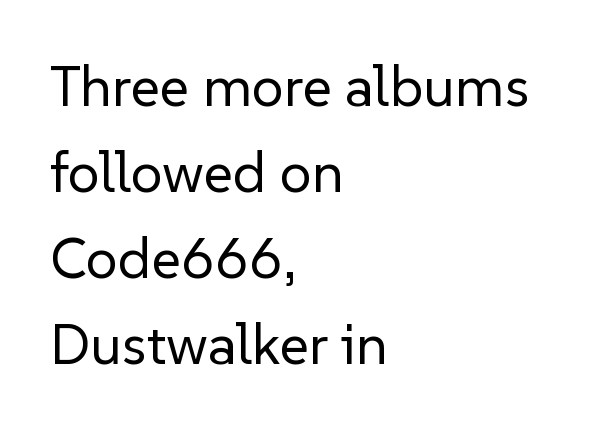
Q: Is the text bold? A: No.
Q: Is the text italic (slanted)? A: No, it is upright.
Q: Is the typeface a serif or a sans-serif typeface? A: Sans-serif.
Q: Is the text underlined? A: No.
Q: How is the paragraph aligned? A: Left-aligned.
Q: Is the spacing between letters normal or unusually wide? A: Normal.
Q: Is the spacing between lines tight, normal or loose? A: Normal.
Q: Width (condensed, normal, or wide)? A: Normal.
Q: Stroke contrast? A: Low.
Q: x-height? A: Medium.
Q: Monospaced? A: No.
